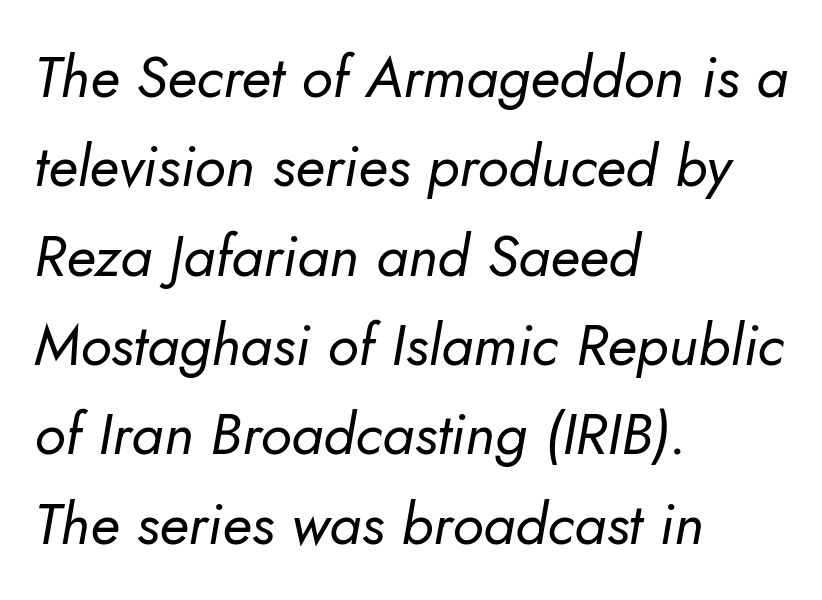
The passage shown is not underscored anywhere. A classic flush-left, rag-right setting is used for this passage. What's the leading like? Ordinary, nothing unusual. The glyphs look as if they've been sheared to an angle. No extra tracking has been applied to these lines.
